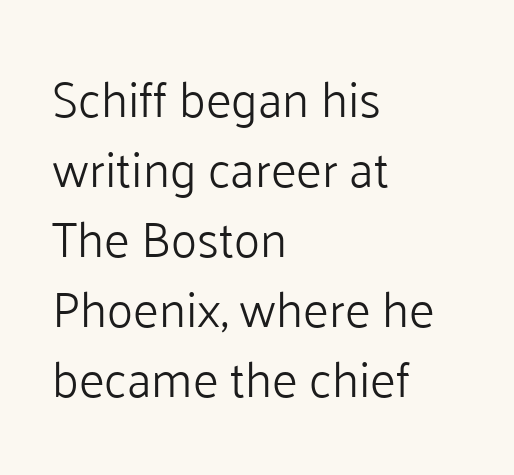
The space between consecutive lines is moderate. Default kerning and tracking; the words read as compact shapes. Is this a fixed-width face? No — the glyphs have proportional, varying widths. The paragraph shown leans on its left margin. The weight tops out at a normal text grade. Words float on clear page, feet unadorned.
